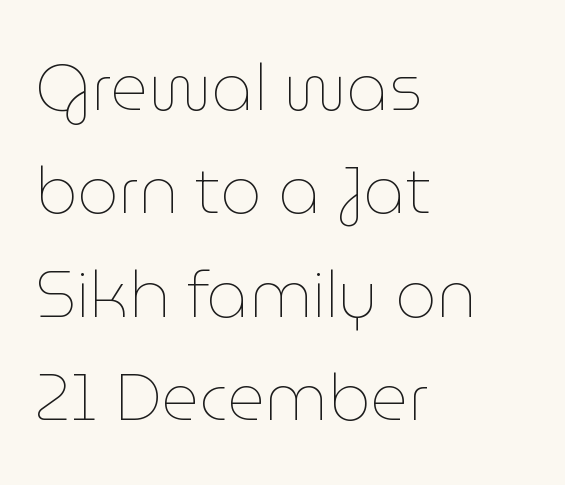
{"italic": "no", "bold": "no", "weight": "thin", "width": "normal", "stroke_contrast": "low", "x_height": "medium", "monospaced": "no", "underline": "no", "align": "left", "line_spacing": "normal", "line_spacing_ratio": 1.59, "letter_spacing": "normal", "letter_spacing_em": 0.0, "glyph_px": 65}
